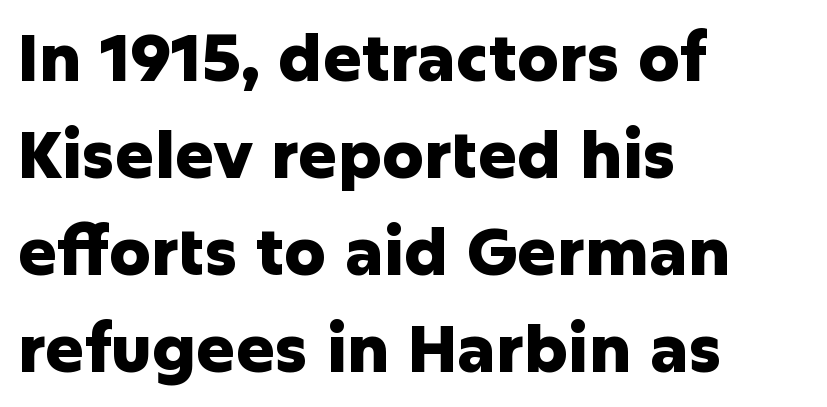
The image shows 65 px heavy sans-serif type, upright; set left-aligned, normal line spacing (1.49x), normal letter spacing, not underlined; low stroke contrast and a medium x-height.
